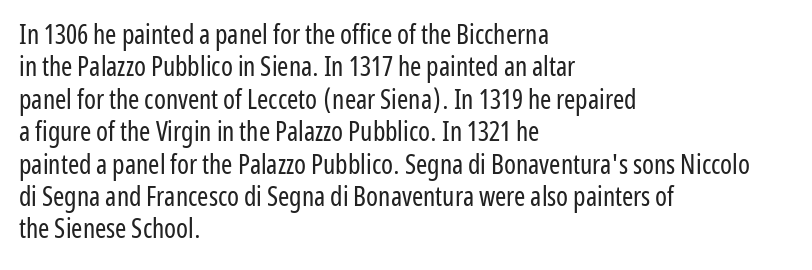
The image shows 27 px text type, upright; set left-aligned, line spacing 1.2x, normal letter spacing, not underlined.
